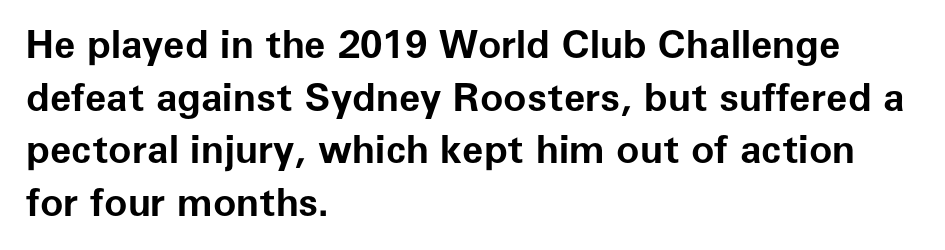
{"serif": "no", "italic": "no", "bold": "yes", "weight": "bold", "width": "normal", "stroke_contrast": "low", "x_height": "medium", "monospaced": "no", "underline": "no", "align": "left", "line_spacing": "normal", "line_spacing_ratio": 1.35, "letter_spacing": "normal", "letter_spacing_em": 0.0, "glyph_px": 39}
